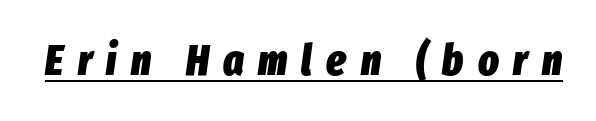
Q: Is the text bold? A: Yes.
Q: Is the text italic (slanted)? A: Yes, it leans right by about 8 degrees.
Q: Is the text underlined? A: Yes.
Q: Is the spacing between letters normal or unusually wide? A: Unusually wide.
Q: Width (condensed, normal, or wide)? A: Condensed.
Q: Stroke contrast? A: Low.
Q: x-height? A: Medium.
Q: Monospaced? A: No.
